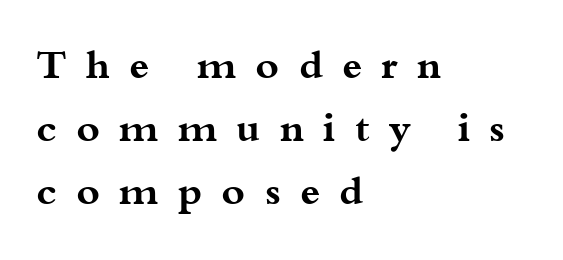
Q: Is the text bold? A: Yes.
Q: Is the text italic (slanted)? A: No, it is upright.
Q: Is the typeface a serif or a sans-serif typeface? A: Serif.
Q: Is the text underlined? A: No.
Q: How is the paragraph aligned? A: Left-aligned.
Q: Is the spacing between letters normal or unusually wide? A: Unusually wide.
Q: Is the spacing between lines tight, normal or loose? A: Normal.
Q: Width (condensed, normal, or wide)? A: Wide.
Q: Stroke contrast? A: Medium.
Q: x-height? A: Small.
Q: Monospaced? A: No.
